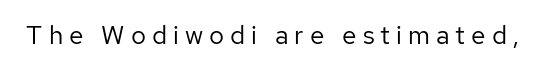
{"italic": "no", "bold": "no", "underline": "no", "letter_spacing": "wide", "letter_spacing_em": 0.23, "glyph_px": 26}
